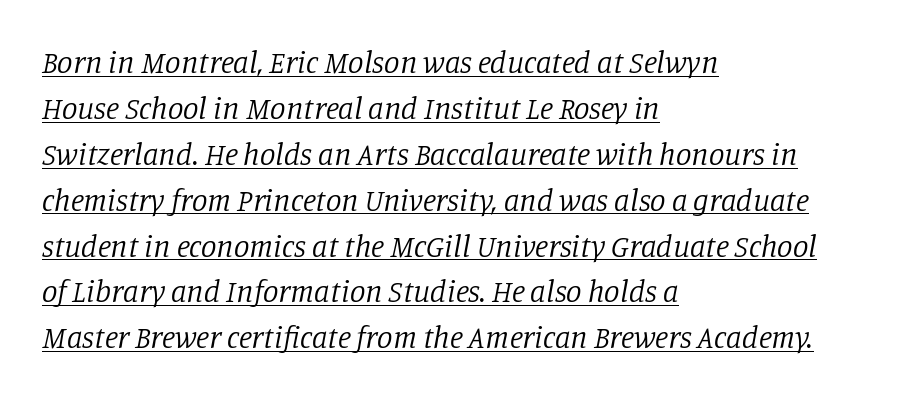
The image shows 31 px regular-weight serif type, italic (leaning right); set left-aligned, normal line spacing (1.48x), normal letter spacing, underlined; low stroke contrast and a large x-height.
